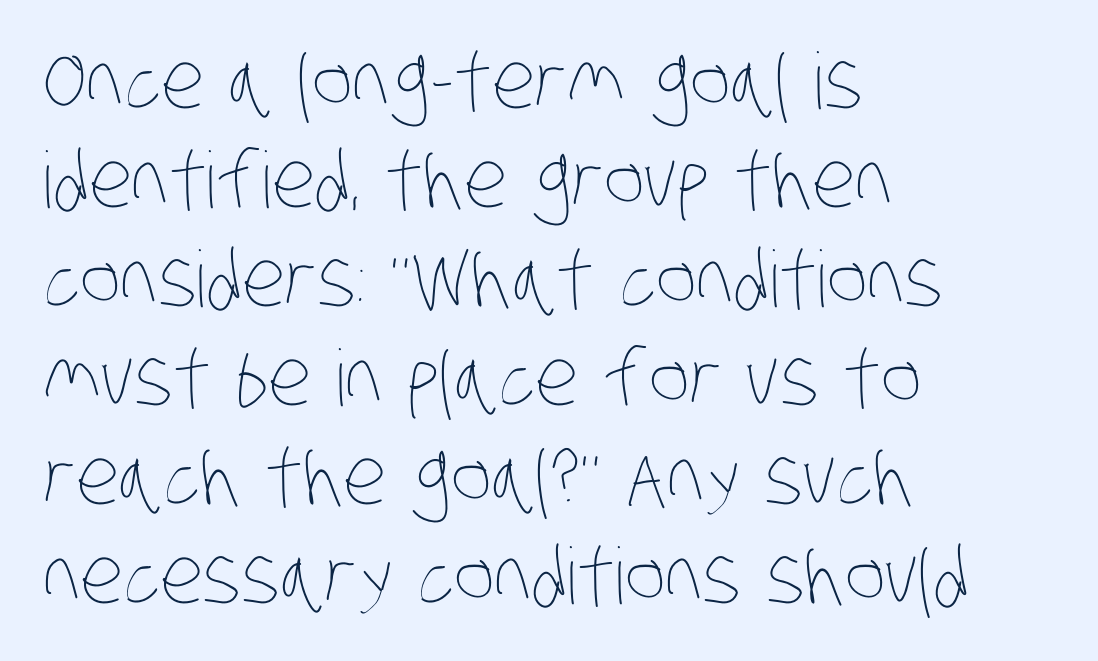
Is there much room between lines? A standard amount, neither cramped nor airy. The type is set solid horizontally, with unmodified tracking. The compositor pushed each line to the left boundary. Proportional: the letters do not fall into vertical columns. The space directly below the letters is spotless.
